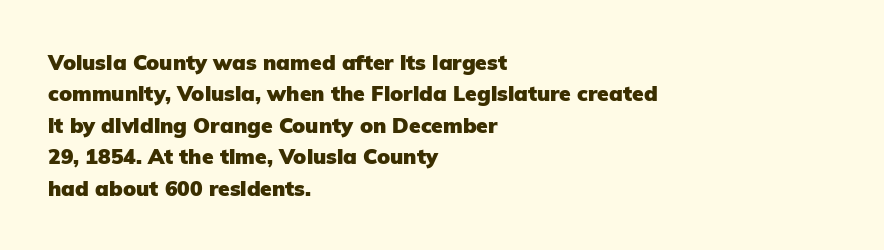
{"italic": "no", "bold": "yes", "underline": "no", "align": "left", "line_spacing": "normal", "line_spacing_ratio": 1.5, "letter_spacing": "normal", "letter_spacing_em": 0.0, "glyph_px": 21}
